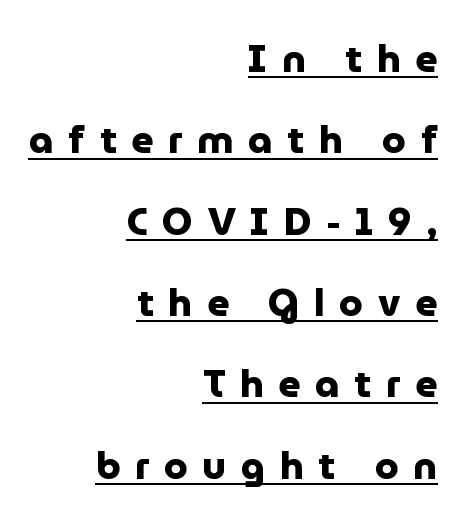
Q: Is the text bold? A: Yes.
Q: Is the text italic (slanted)? A: No, it is upright.
Q: Is the typeface a serif or a sans-serif typeface? A: Sans-serif.
Q: Is the text underlined? A: Yes.
Q: How is the paragraph aligned? A: Right-aligned.
Q: Is the spacing between letters normal or unusually wide? A: Unusually wide.
Q: Is the spacing between lines tight, normal or loose? A: Loose.
Q: Width (condensed, normal, or wide)? A: Normal.
Q: Stroke contrast? A: Low.
Q: x-height? A: Medium.
Q: Monospaced? A: No.
